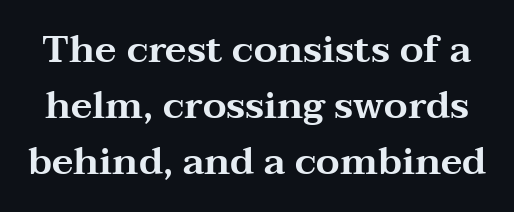
Varying glyph widths throughout — classic text-font behaviour. This sample keeps an unexceptional amount of space between lines. You could call the tracking neutral — neither tight nor loose. The gap between lines stays unmarked.
